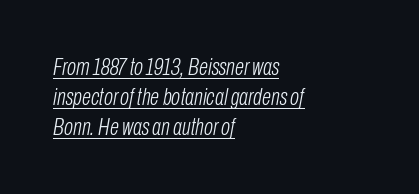
The image shows 24 px text type, italic (leaning right); set left-aligned, normal line spacing (1.25x), normal letter spacing, underlined.
